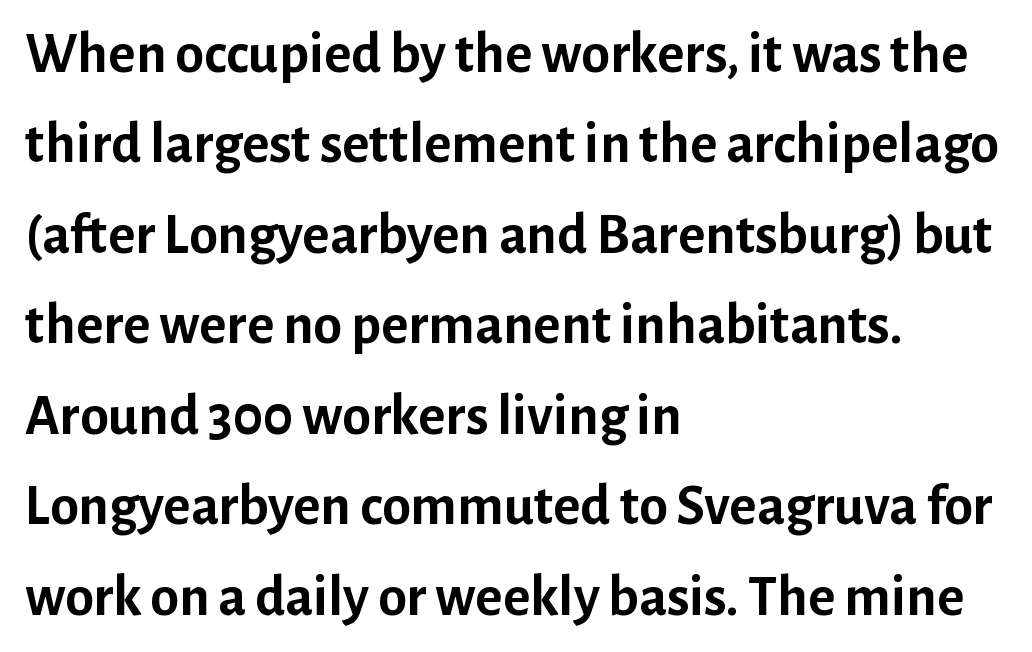
{"serif": "no", "italic": "no", "bold": "yes", "weight": "semibold", "width": "normal", "stroke_contrast": "low", "x_height": "medium", "monospaced": "no", "underline": "no", "align": "left", "line_spacing": "normal", "line_spacing_ratio": 1.56, "letter_spacing": "normal", "letter_spacing_em": 0.0, "glyph_px": 58}
